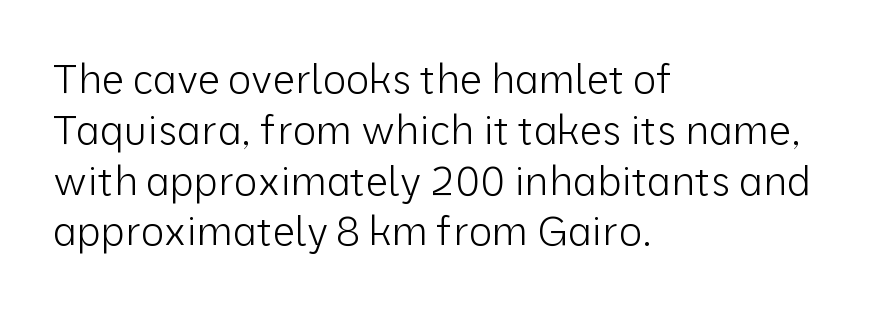
{"serif": "no", "italic": "no", "bold": "no", "weight": "light", "width": "normal", "stroke_contrast": "low", "x_height": "medium", "monospaced": "no", "underline": "no", "align": "left", "line_spacing": "normal", "line_spacing_ratio": 1.27, "letter_spacing": "normal", "letter_spacing_em": 0.0, "glyph_px": 40}
